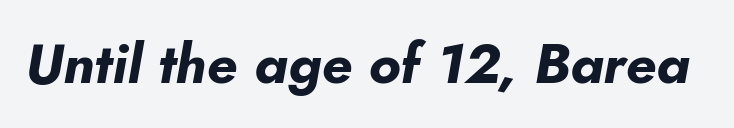
{"italic": "yes", "lean": "right", "slant_degrees": 10, "bold": "yes", "weight": "bold", "width": "normal", "stroke_contrast": "low", "x_height": "small", "monospaced": "no", "underline": "no", "letter_spacing": "normal", "letter_spacing_em": 0.0, "glyph_px": 56}
